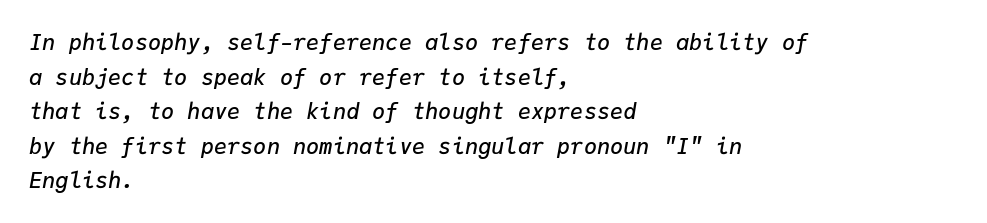
Caption: semibold face, moderately heavy strokes. This is oblique type, the kind used for emphasis or titles. Spacing between characters is what you'd get straight out of the box. The ragged edge is on the right, which tells us the setting is flush left. The string is rendered with underlining switched off. In terms of leading, this rendering sits right in the middle.
